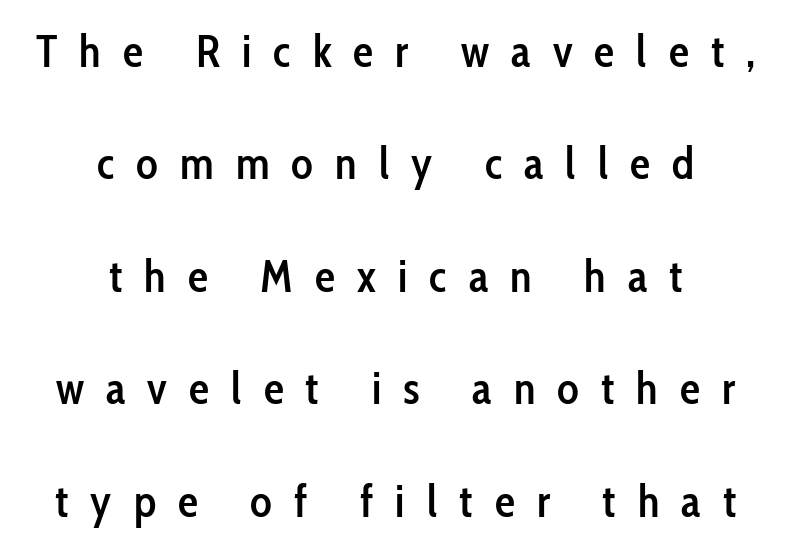
{"serif": "no", "italic": "no", "bold": "semi", "weight": "semibold", "width": "condensed", "stroke_contrast": "low", "x_height": "medium", "monospaced": "no", "underline": "no", "align": "center", "line_spacing": "loose", "line_spacing_ratio": 2.5, "letter_spacing": "wide", "letter_spacing_em": 0.49, "glyph_px": 45}
